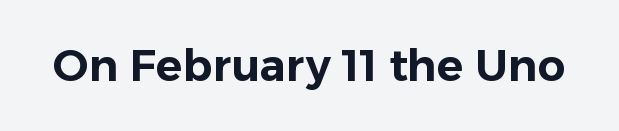
{"serif": "no", "italic": "no", "width": "normal", "stroke_contrast": "low", "x_height": "medium", "monospaced": "no", "underline": "no", "letter_spacing": "normal", "letter_spacing_em": 0.0, "glyph_px": 44}
